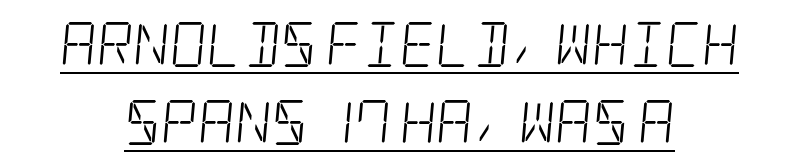
Serifs: yes, visible at the terminals of the letterforms. Each stroke keeps to a modest, everyday thickness or less. Underline: present. In CSS terms this would be text-align: center.
